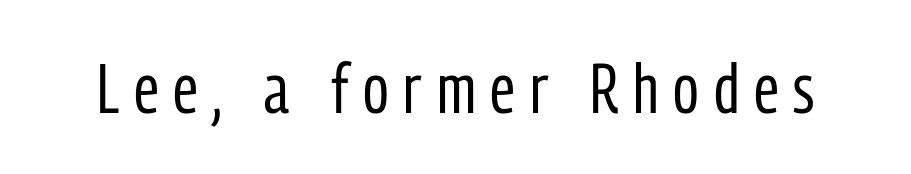
Regarding serifs, this sample does without them. This reads as an unemphasized weight, regular at the heaviest. There is plenty of visible air inserted between adjacent glyphs. The rendering uses natural spacing where letterforms have individual widths.
